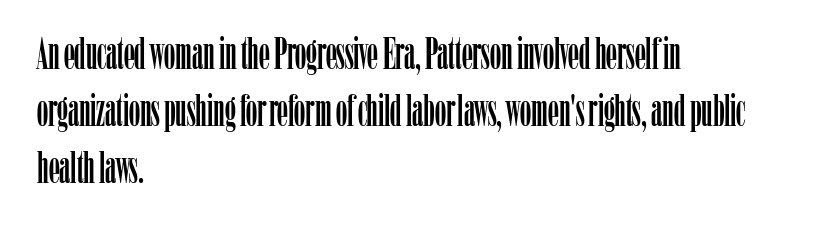
Style check: upright. The passage shown has conventional tracking throughout. Think of a printed novel: that variable character pitch is what you see here. Layout note: lines flush left. The leading is moderate, giving the passage an even texture.
